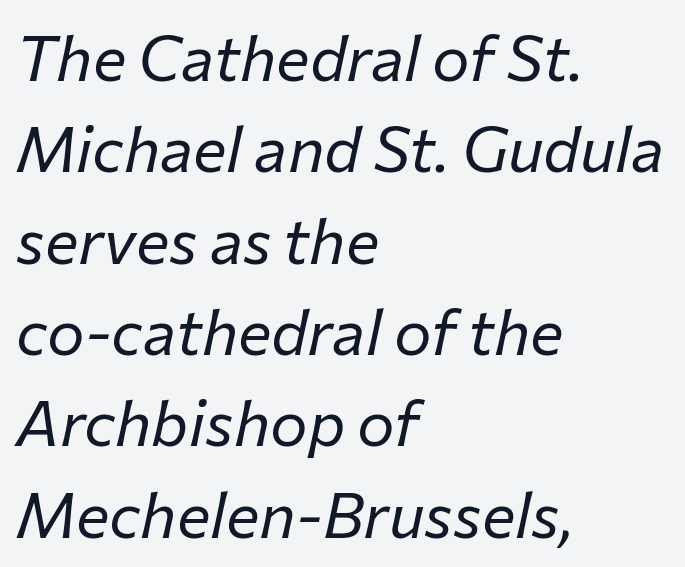
The image shows 63 px regular-weight type, italic (leaning right); set left-aligned, normal line spacing (1.45x), normal letter spacing, not underlined; low stroke contrast and a medium x-height.
